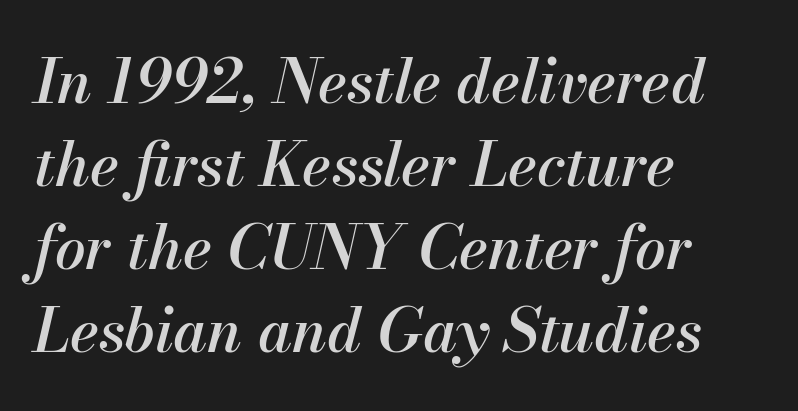
The image shows 61 px text type, italic (leaning right); set left-aligned, normal line spacing (1.36x), normal letter spacing, not underlined; medium stroke contrast and a small x-height.
